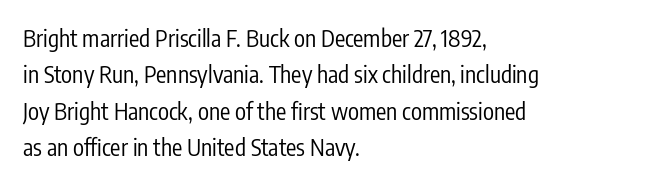
The image shows 23 px text type, upright; set left-aligned, normal line spacing (1.58x), normal letter spacing, not underlined.
